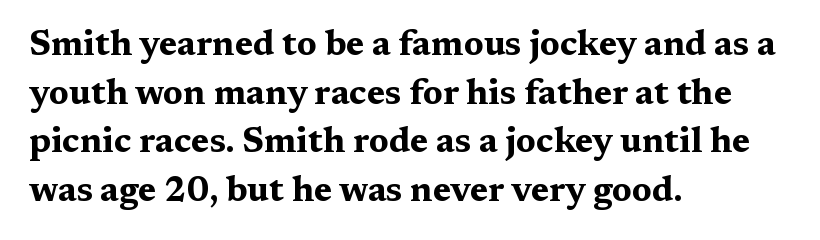
Teacher's note: observe the even left margin — that is flush-left alignment. The rendering uses natural spacing where letterforms have individual widths. The text was rendered using a seriffed face with decorative stroke endings. Heavy-handed strokes throughout: this text is bold.
